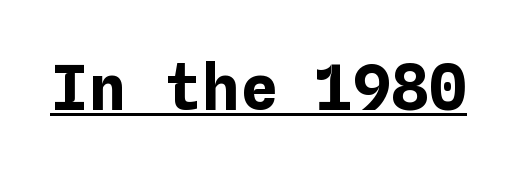
Q: Is the text bold? A: Yes.
Q: Is the text italic (slanted)? A: No, it is upright.
Q: Is the text underlined? A: Yes.
Q: Is the spacing between letters normal or unusually wide? A: Normal.
Q: Width (condensed, normal, or wide)? A: Normal.
Q: Stroke contrast? A: Low.
Q: x-height? A: Medium.
